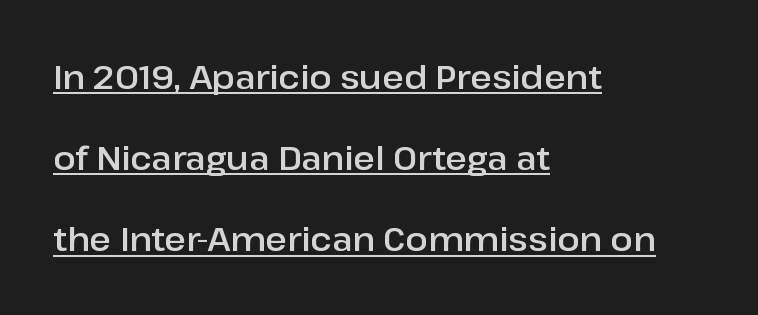
Q: Is the text italic (slanted)? A: No, it is upright.
Q: Is the typeface a serif or a sans-serif typeface? A: Sans-serif.
Q: Is the text underlined? A: Yes.
Q: How is the paragraph aligned? A: Left-aligned.
Q: Is the spacing between letters normal or unusually wide? A: Normal.
Q: Is the spacing between lines tight, normal or loose? A: Loose.
Q: Width (condensed, normal, or wide)? A: Normal.
Q: Stroke contrast? A: Low.
Q: x-height? A: Medium.
Q: Monospaced? A: No.
